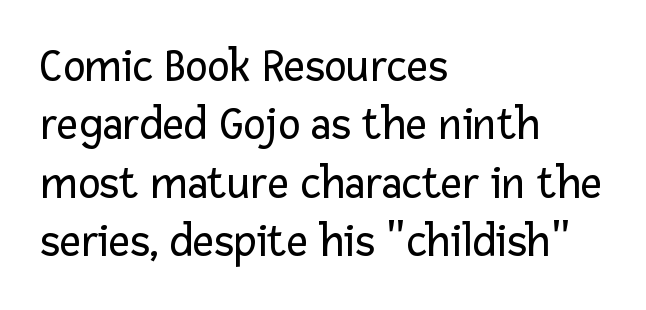
{"serif": "no", "italic": "no", "bold": "no", "weight": "regular", "width": "normal", "stroke_contrast": "low", "x_height": "medium", "monospaced": "no", "underline": "no", "align": "left", "line_spacing_ratio": 1.24, "letter_spacing": "normal", "letter_spacing_em": 0.0, "glyph_px": 47}
